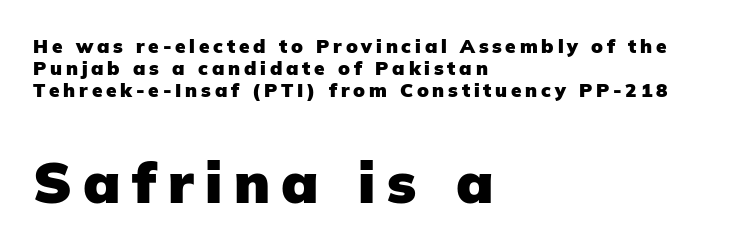
These words are printed bold, with thick strokes throughout. These lines are composed in type without serifs. Which chunk is bigger? The second one — the bottom block dwarfs the top. The strip under each line holds only bare page.
